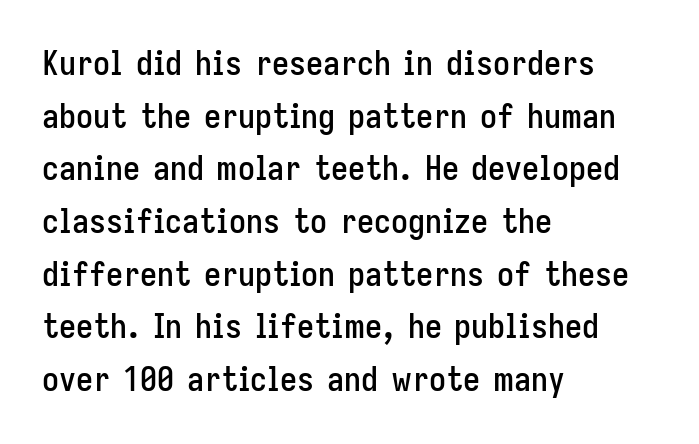
The image shows 34 px condensed sans-serif type, upright; set left-aligned, normal line spacing (1.55x), normal letter spacing, not underlined; low stroke contrast and a medium x-height.
